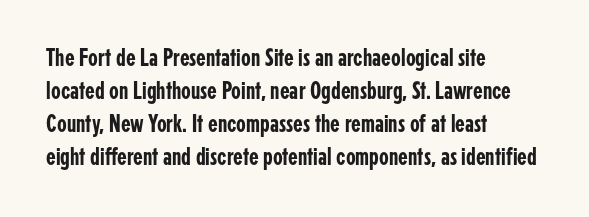
Q: Is the text italic (slanted)? A: No, it is upright.
Q: Is the text underlined? A: No.
Q: How is the paragraph aligned? A: Left-aligned.
Q: Is the spacing between letters normal or unusually wide? A: Normal.
Q: Is the spacing between lines tight, normal or loose? A: Normal.
